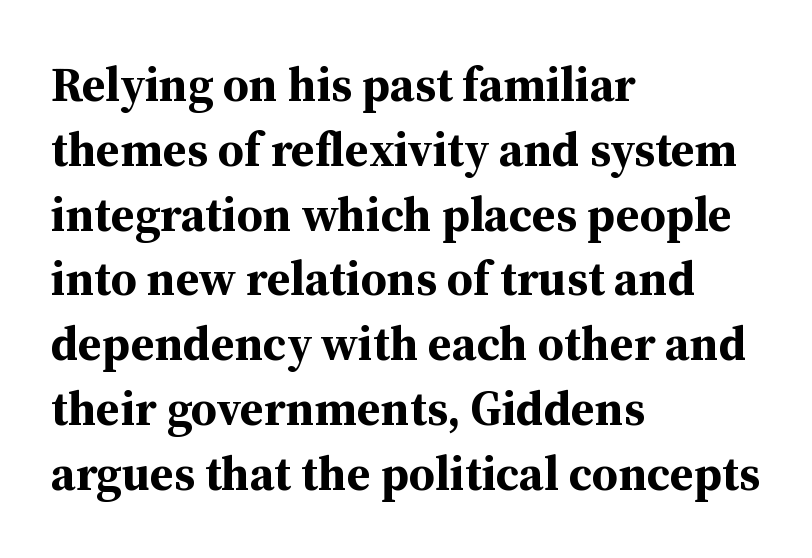
Regarding leading, the lines here are spaced in the standard way. This is roman type, the default non-slanted kind. The letters are bold, with thick, heavy strokes. Standard letterfit; no display-style spreading of the glyphs. Caption: multi-line text, flush left, ragged right.
